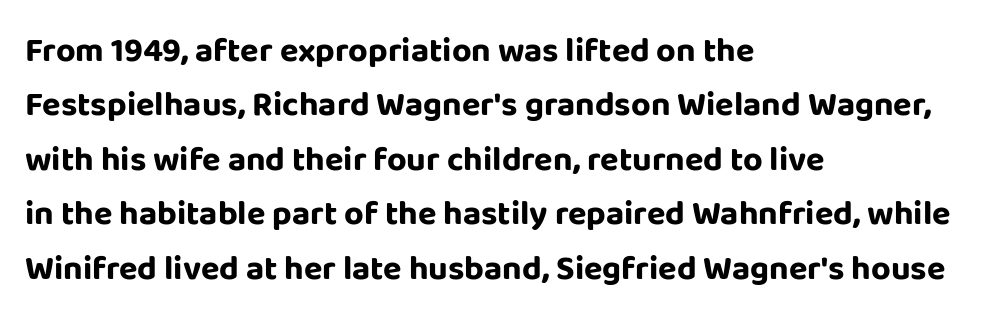
The image shows 34 px bold sans-serif type, upright; set left-aligned, normal line spacing (1.6x), normal letter spacing, not underlined; low stroke contrast and a large x-height.
